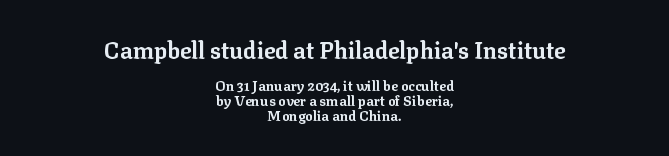
Q: Is the text bold? A: Yes.
Q: Is the text italic (slanted)? A: No, it is upright.
Q: Is the text underlined? A: No.
Q: How is the paragraph aligned? A: Centered.
Q: Is the spacing between letters normal or unusually wide? A: Normal.
Q: Is the spacing between lines tight, normal or loose? A: Tight.
Q: Which block of text is set in a larger size, the first (top) or the second (bottom)? A: The first (top) one.
